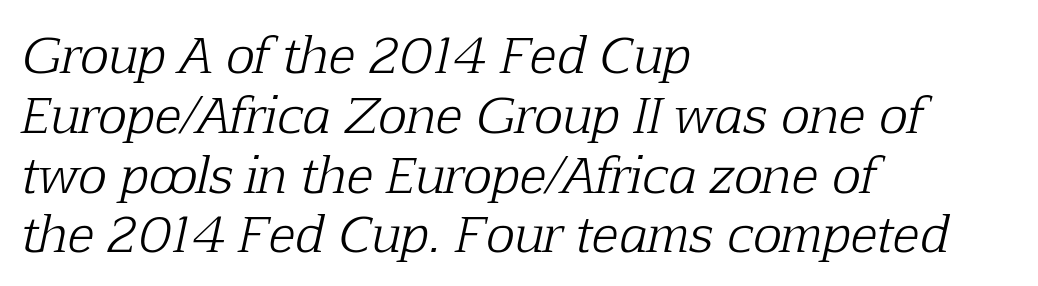
Honestly, there is no underline to notice here at all. Font category for this specimen: serif. No chunkiness to these letters — they're not bold. The horizontal fit of the characters is conventional and even. Each letter keeps its own natural width here, so spacing adapts to shape. The whole block is typeset with a tilt.
